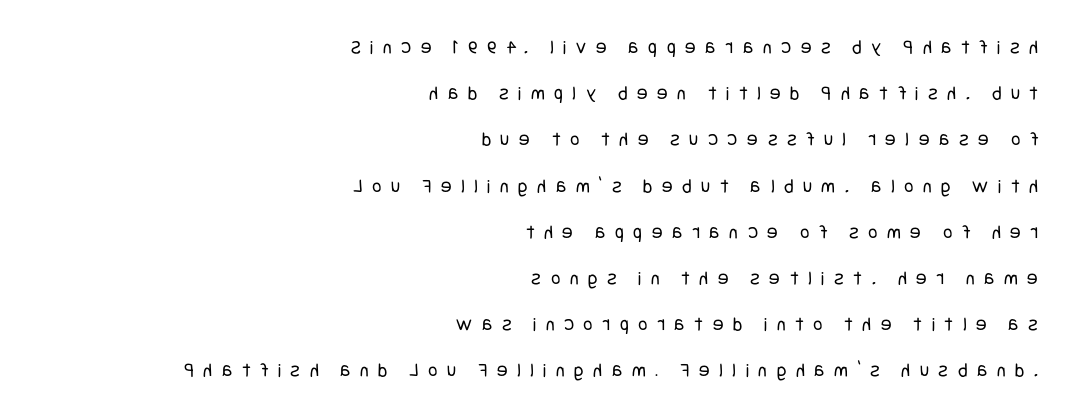
The image shows 20 px text type, upright; set right-aligned, loose line spacing (2.31x), unusually wide letter spacing (+0.48 em), not underlined.
